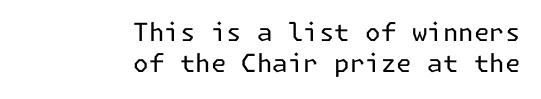
Q: Is the text bold? A: No.
Q: Is the text italic (slanted)? A: No, it is upright.
Q: Is the text underlined? A: No.
Q: How is the paragraph aligned? A: Right-aligned.
Q: Is the spacing between letters normal or unusually wide? A: Normal.
